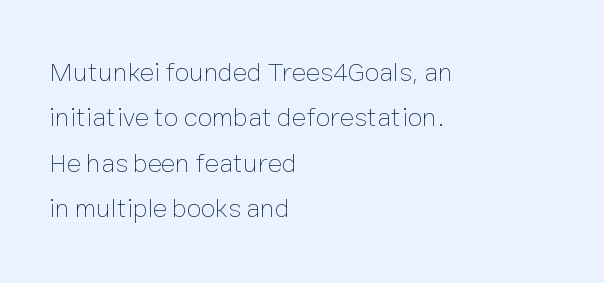
The image shows 27 px text type, upright; set left-aligned, normal line spacing (1.68x), normal letter spacing, not underlined.
